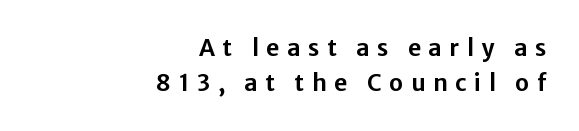
Quick note: interline space is typical. The specimen omits any rule beneath the text block's lines. Short and long lines alike share a common ending point at right. The font's upright variant was chosen for this text. In terms of letterspacing, this is a distinctly airy, spread setting.
